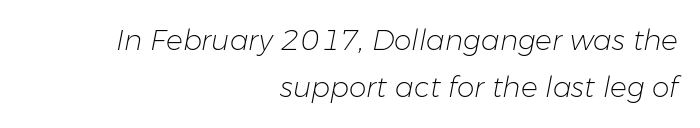
The block of text has a typical density, with ordinary space between rows. The face used here is rendered with its standard letterfit. The lettering tilts uniformly, giving the passage an italic look. These lines stack with their right ends in a neat column. Type without underlining.
